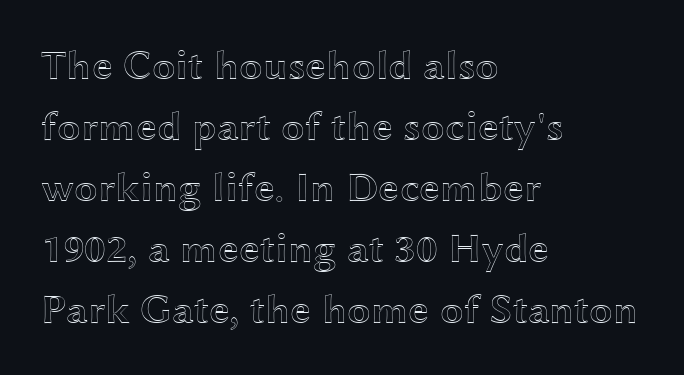
The image shows 42 px wide type, upright; set left-aligned, normal line spacing (1.45x), normal letter spacing, not underlined; a medium x-height.
